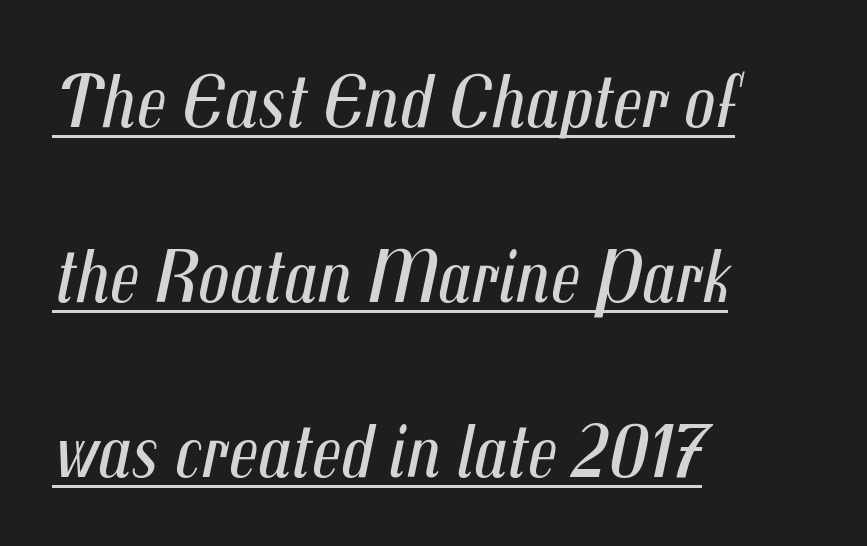
The image shows 77 px regular-weight, condensed type, italic (leaning right); set left-aligned, loose line spacing (2.27x), normal letter spacing, underlined; medium stroke contrast and a medium x-height.
